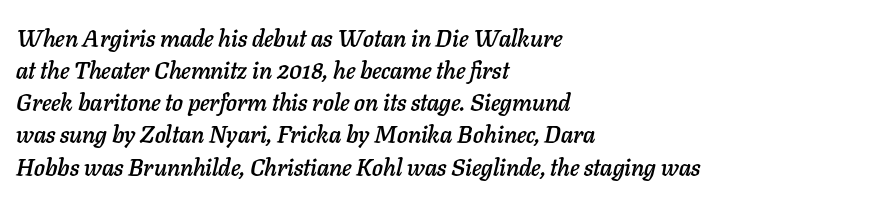
{"italic": "yes", "lean": "right", "slant_degrees": 11, "underline": "no", "align": "left", "line_spacing": "normal", "line_spacing_ratio": 1.34, "letter_spacing": "normal", "letter_spacing_em": 0.0, "glyph_px": 24}
